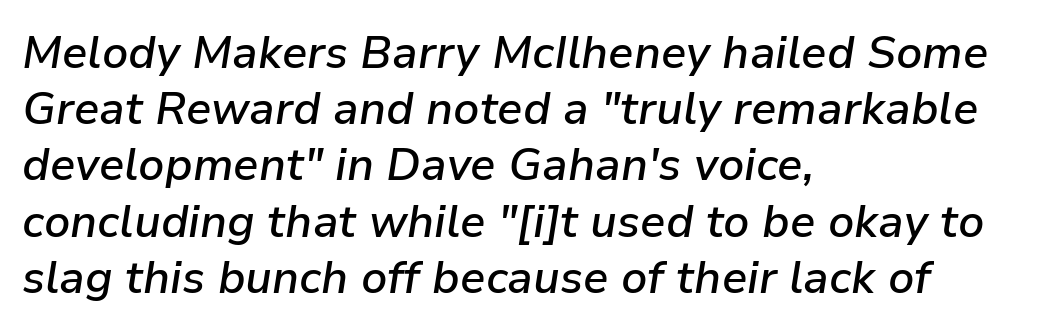
{"italic": "yes", "lean": "right", "slant_degrees": 9, "bold": "semi", "weight": "semibold", "width": "normal", "stroke_contrast": "low", "x_height": "medium", "monospaced": "no", "underline": "no", "align": "left", "line_spacing": "normal", "line_spacing_ratio": 1.25, "letter_spacing": "normal", "letter_spacing_em": 0.0, "glyph_px": 45}
